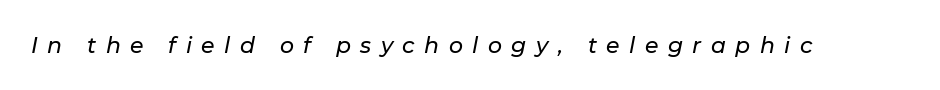
{"italic": "yes", "lean": "right", "slant_degrees": 11, "underline": "no", "letter_spacing": "wide", "letter_spacing_em": 0.43, "glyph_px": 22}
